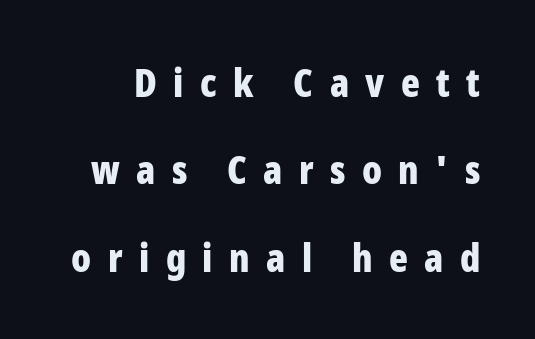
{"serif": "no", "italic": "no", "bold": "yes", "weight": "bold", "width": "condensed", "stroke_contrast": "low", "x_height": "medium", "monospaced": "no", "underline": "no", "line_spacing": "loose", "line_spacing_ratio": 2.24, "letter_spacing": "wide", "letter_spacing_em": 0.42, "glyph_px": 39}
